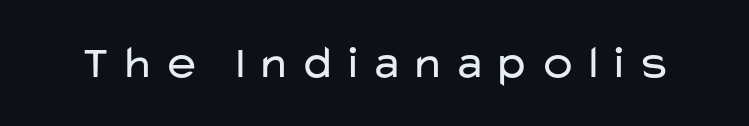
These lines are composed in type without serifs. Lines of text with bare space underneath. You could not count columns in this text — the font is proportionally spaced. On a weight scale, this lands at 450 or below.
